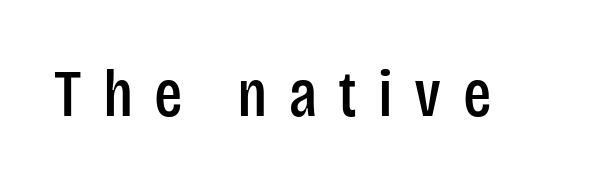
The image shows 66 px condensed sans-serif type, upright; set unusually wide letter spacing (+0.32 em), not underlined; low stroke contrast and a large x-height.
